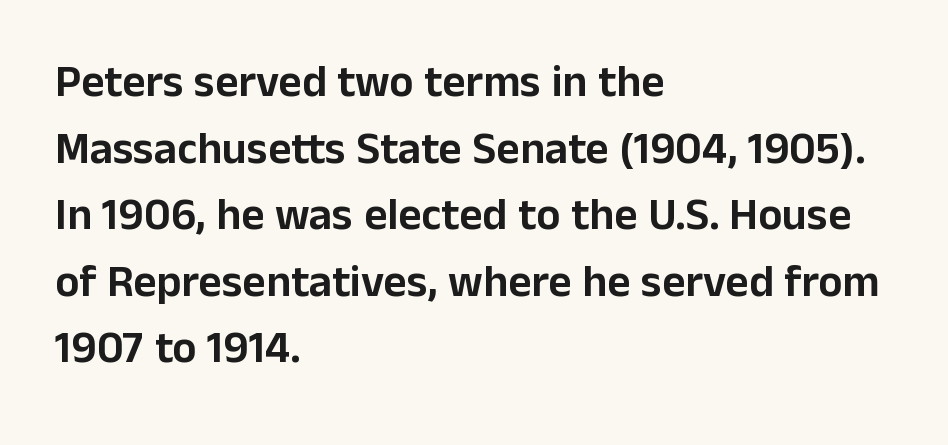
The image shows 45 px sans-serif type, upright; set left-aligned, normal line spacing (1.48x), normal letter spacing, not underlined; low stroke contrast and a medium x-height.
